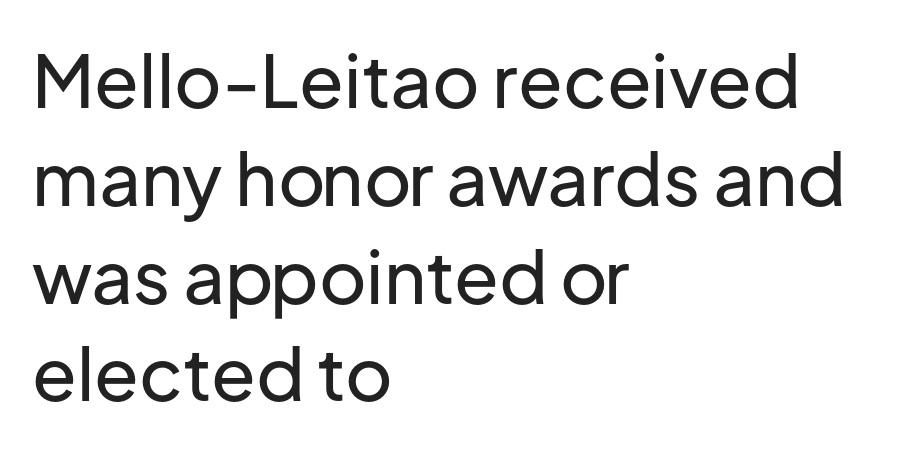
{"serif": "no", "italic": "no", "width": "normal", "stroke_contrast": "low", "x_height": "medium", "monospaced": "no", "underline": "no", "align": "left", "line_spacing": "normal", "line_spacing_ratio": 1.34, "letter_spacing": "normal", "letter_spacing_em": 0.0, "glyph_px": 73}
